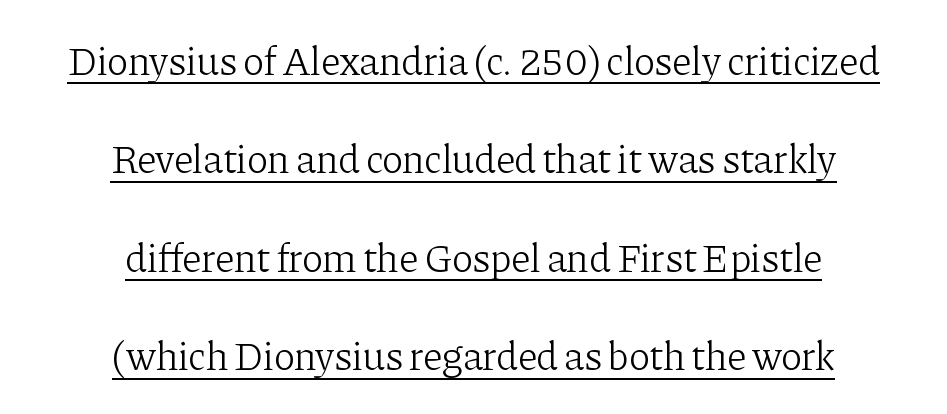
The image shows 40 px light serif type, upright; set centered, loose line spacing (2.46x), normal letter spacing, underlined; low stroke contrast and a medium x-height.
